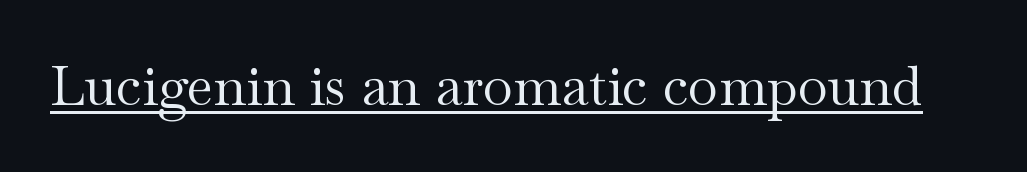
{"serif": "yes", "italic": "no", "bold": "no", "weight": "regular", "width": "wide", "stroke_contrast": "medium", "x_height": "small", "monospaced": "no", "underline": "yes", "letter_spacing": "normal", "letter_spacing_em": 0.0, "glyph_px": 55}
